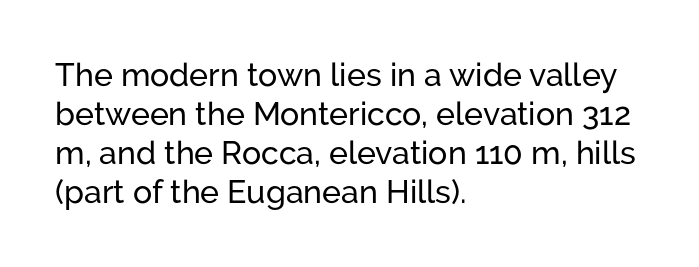
Q: Is the text italic (slanted)? A: No, it is upright.
Q: Is the typeface a serif or a sans-serif typeface? A: Sans-serif.
Q: Is the text underlined? A: No.
Q: How is the paragraph aligned? A: Left-aligned.
Q: Is the spacing between letters normal or unusually wide? A: Normal.
Q: Width (condensed, normal, or wide)? A: Normal.
Q: Stroke contrast? A: Low.
Q: x-height? A: Medium.
Q: Monospaced? A: No.
